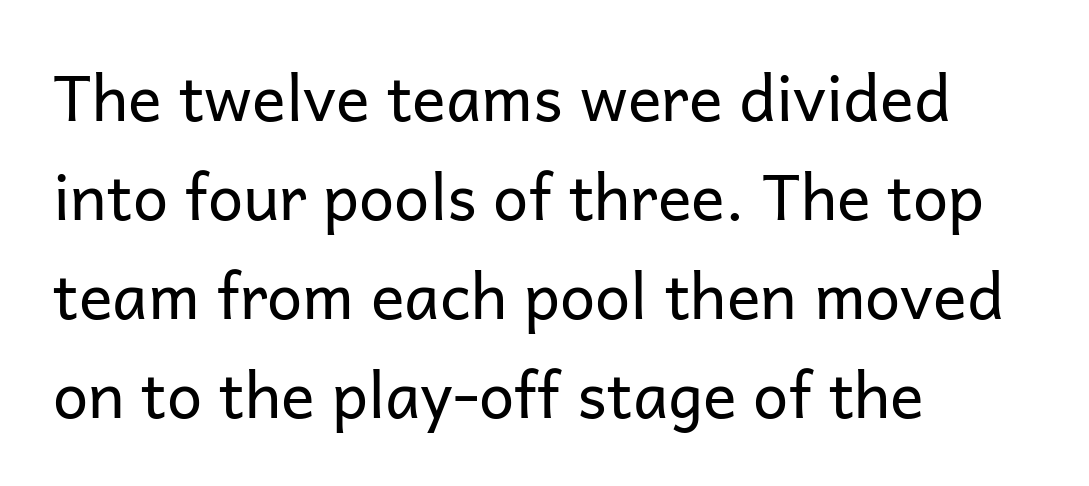
The image shows 63 px regular-weight sans-serif type, upright; set left-aligned, normal line spacing (1.57x), normal letter spacing, not underlined; low stroke contrast and a medium x-height.
